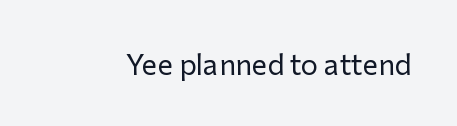
{"serif": "no", "italic": "no", "bold": "no", "weight": "regular", "width": "normal", "stroke_contrast": "low", "x_height": "medium", "monospaced": "no", "underline": "no", "letter_spacing": "normal", "letter_spacing_em": 0.0, "glyph_px": 29}
